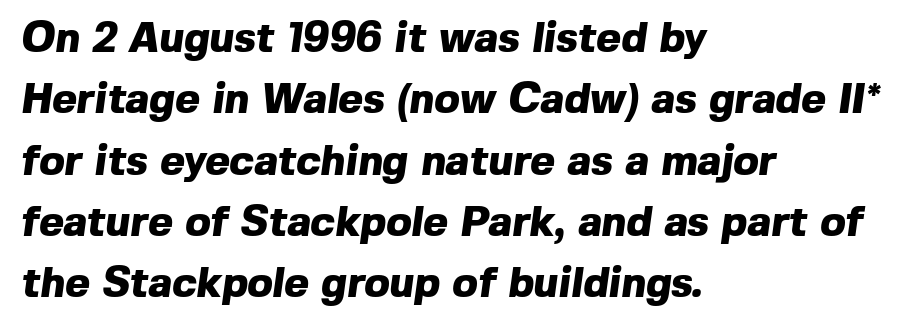
{"serif": "no", "bold": "yes", "weight": "heavy", "width": "normal", "x_height": "medium", "monospaced": "no", "underline": "no", "align": "left", "line_spacing": "normal", "line_spacing_ratio": 1.46, "letter_spacing": "normal", "letter_spacing_em": 0.0, "glyph_px": 42}
